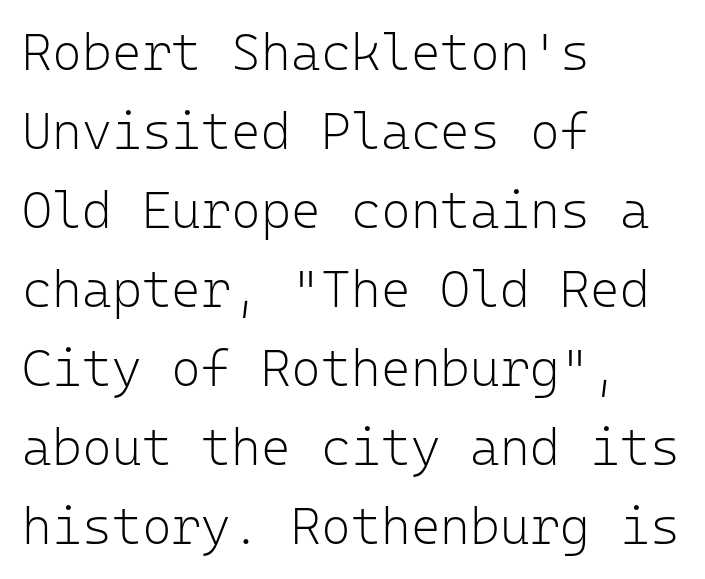
The paragraph has a hard left edge and a soft right edge. In terms of leading, this rendering sits right in the middle. Nobody drew a line under any word here. Standard letterfit; no display-style spreading of the glyphs. This is the regular roman posture of the typeface.
